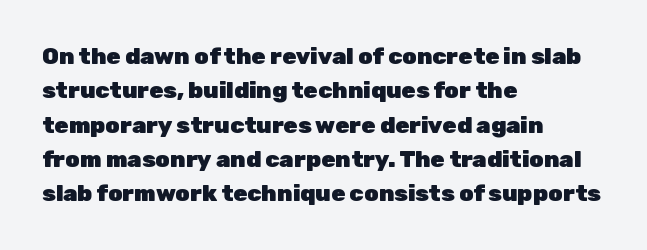
The space directly below the letters is spotless. Interline gaps are of average width in this sample. Ascenders rise straight up at ninety degrees. The rendering anchors every line to the left-hand side. The horizontal fit of the characters is conventional and even. The sample has been set heavy, in full bold.
